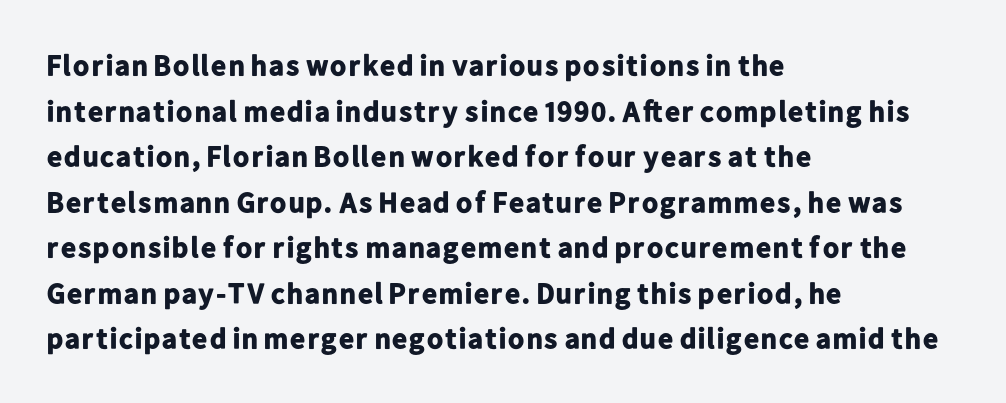
Q: Is the text bold? A: Yes.
Q: Is the text italic (slanted)? A: No, it is upright.
Q: Is the typeface a serif or a sans-serif typeface? A: Sans-serif.
Q: Is the text underlined? A: No.
Q: How is the paragraph aligned? A: Left-aligned.
Q: Is the spacing between letters normal or unusually wide? A: Normal.
Q: Is the spacing between lines tight, normal or loose? A: Normal.
Q: Width (condensed, normal, or wide)? A: Normal.
Q: Stroke contrast? A: Low.
Q: x-height? A: Medium.
Q: Monospaced? A: No.
